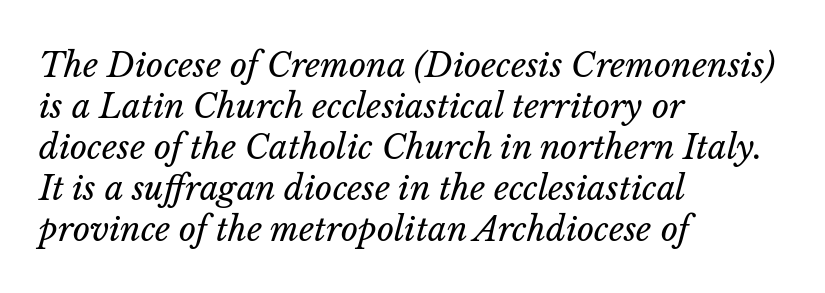
{"italic": "yes", "lean": "right", "slant_degrees": 14, "bold": "no", "weight": "regular", "width": "normal", "stroke_contrast": "low", "x_height": "medium", "monospaced": "no", "underline": "no", "align": "left", "line_spacing_ratio": 1.24, "letter_spacing": "normal", "letter_spacing_em": 0.0, "glyph_px": 33}
